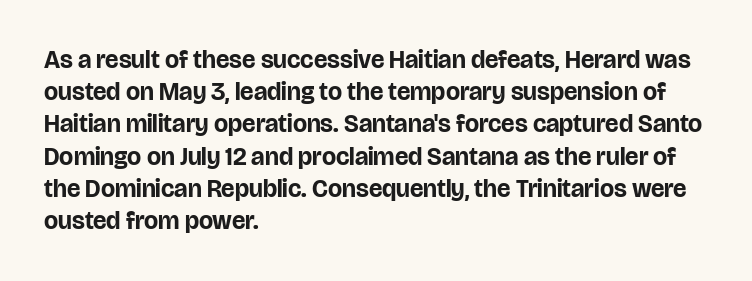
Q: Is the text bold? A: Yes.
Q: Is the text italic (slanted)? A: No, it is upright.
Q: Is the text underlined? A: No.
Q: How is the paragraph aligned? A: Left-aligned.
Q: Is the spacing between letters normal or unusually wide? A: Normal.
Q: Is the spacing between lines tight, normal or loose? A: Normal.
